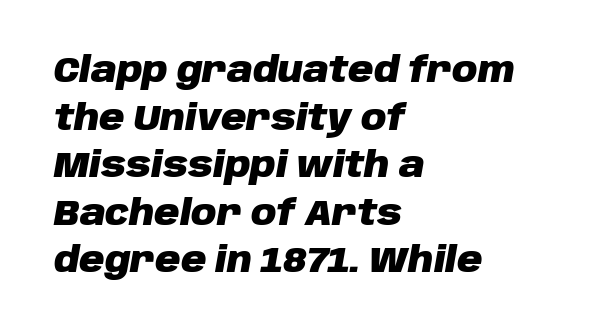
Think of a printed novel: that variable character pitch is what you see here. A dark, heavy texture on the line: the type is bold. Horizontally, the lines are justified to the leading edge only. This is oblique type, the kind used for emphasis or titles.
